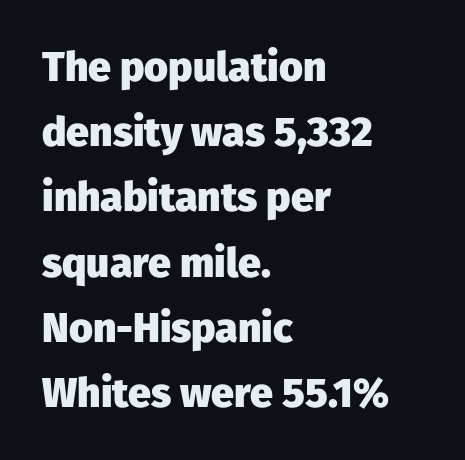
{"serif": "no", "italic": "no", "bold": "yes", "weight": "heavy", "width": "normal", "stroke_contrast": "low", "x_height": "medium", "monospaced": "no", "underline": "no", "align": "left", "line_spacing": "normal", "line_spacing_ratio": 1.59, "letter_spacing": "normal", "letter_spacing_em": 0.0, "glyph_px": 41}
